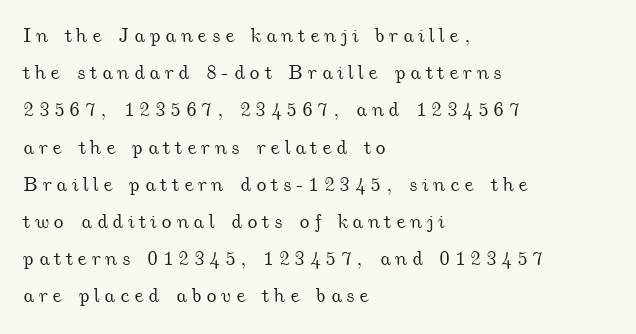
The image shows 20 px text type; set left-aligned, line spacing 1.86x, unusually wide letter spacing (+0.22 em), not underlined.
